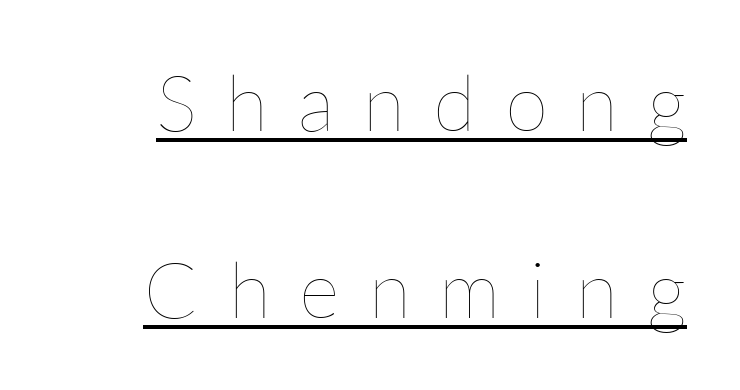
{"italic": "no", "bold": "no", "weight": "thin", "width": "normal", "stroke_contrast": "low", "x_height": "medium", "monospaced": "no", "underline": "yes", "line_spacing": "loose", "line_spacing_ratio": 2.4, "letter_spacing": "wide", "letter_spacing_em": 0.38, "glyph_px": 78}
